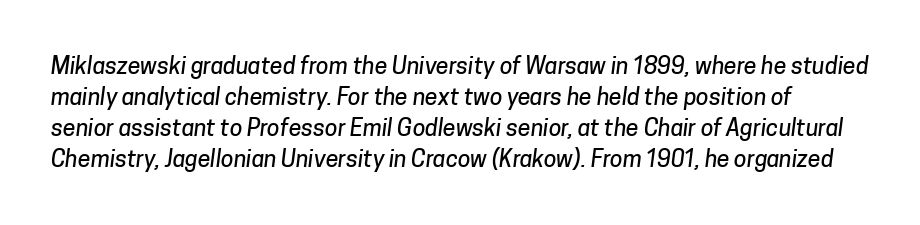
Compared with typical body copy, the letter spacing here is the same. The passage shown stacks its lines at a standard gap. Underlining? Definitely not there.
